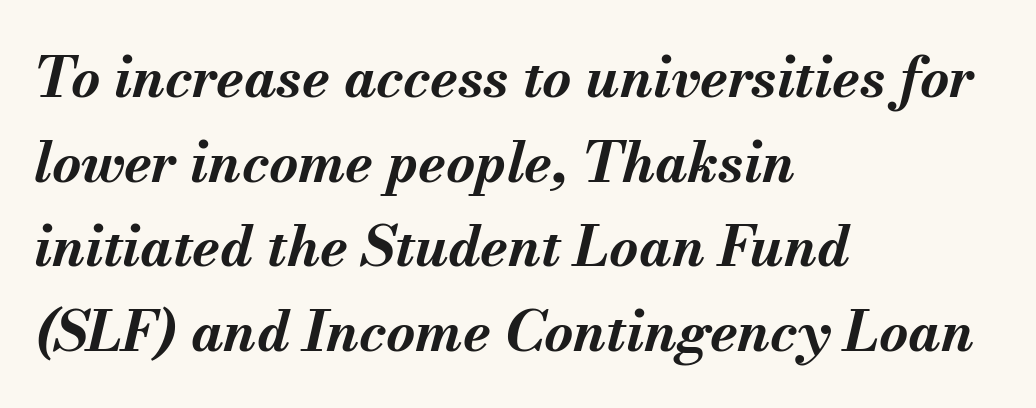
The image shows 56 px bold type, italic (leaning right); set left-aligned, normal line spacing (1.51x), normal letter spacing, not underlined; medium stroke contrast and a small x-height.
